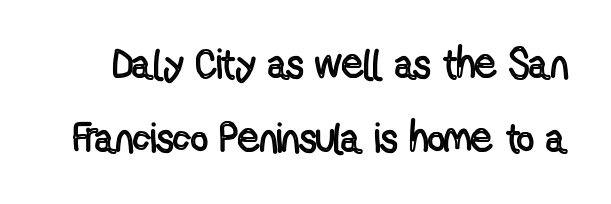
Caption: standard tracking, unaltered. Varying glyph widths throughout — classic text-font behaviour. Characters remain perfectly vertical along every line. The words here are not underlined.
